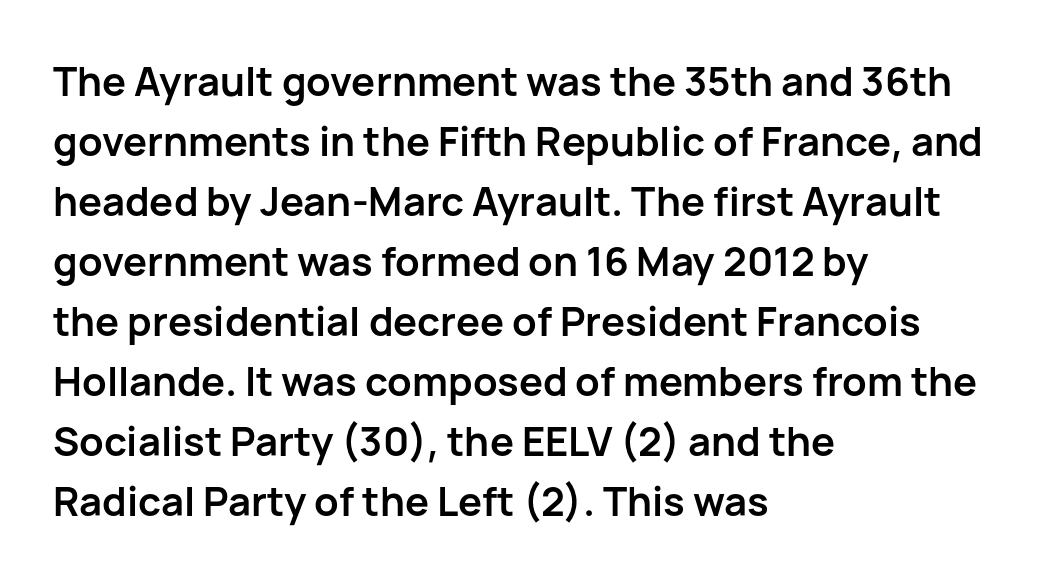
Q: Is the text bold? A: Yes.
Q: Is the text italic (slanted)? A: No, it is upright.
Q: Is the typeface a serif or a sans-serif typeface? A: Sans-serif.
Q: Is the text underlined? A: No.
Q: How is the paragraph aligned? A: Left-aligned.
Q: Is the spacing between letters normal or unusually wide? A: Normal.
Q: Is the spacing between lines tight, normal or loose? A: Normal.
Q: Width (condensed, normal, or wide)? A: Normal.
Q: Stroke contrast? A: Low.
Q: x-height? A: Medium.
Q: Monospaced? A: No.
